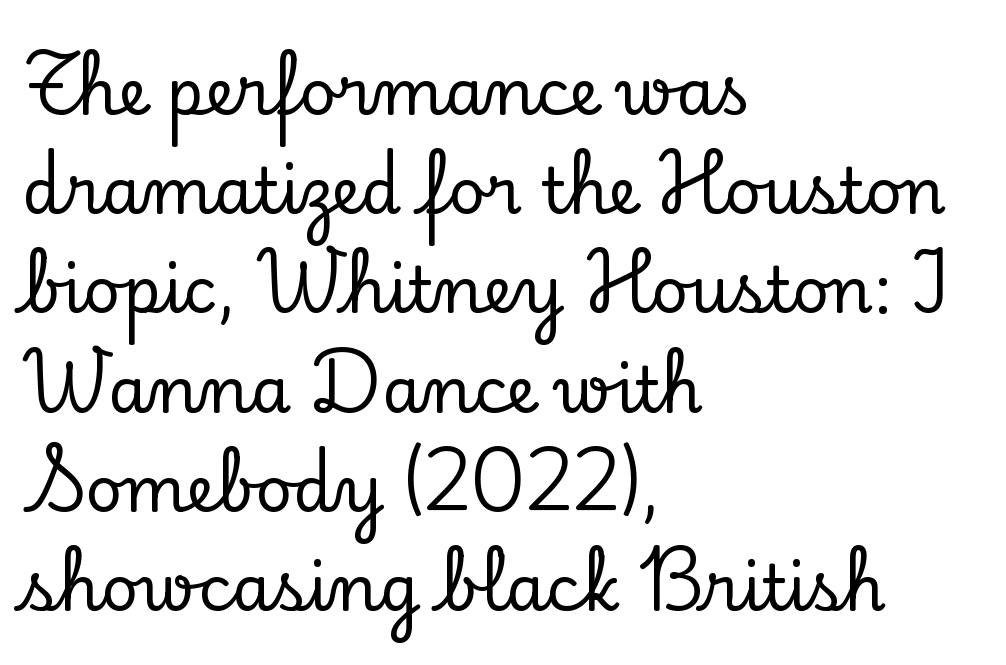
Q: Is the text italic (slanted)? A: No, it is upright.
Q: Is the typeface a serif or a sans-serif typeface? A: Serif.
Q: Is the text underlined? A: No.
Q: How is the paragraph aligned? A: Left-aligned.
Q: Is the spacing between letters normal or unusually wide? A: Normal.
Q: Is the spacing between lines tight, normal or loose? A: Normal.
Q: Width (condensed, normal, or wide)? A: Normal.
Q: Stroke contrast? A: Low.
Q: x-height? A: Small.
Q: Monospaced? A: No.
